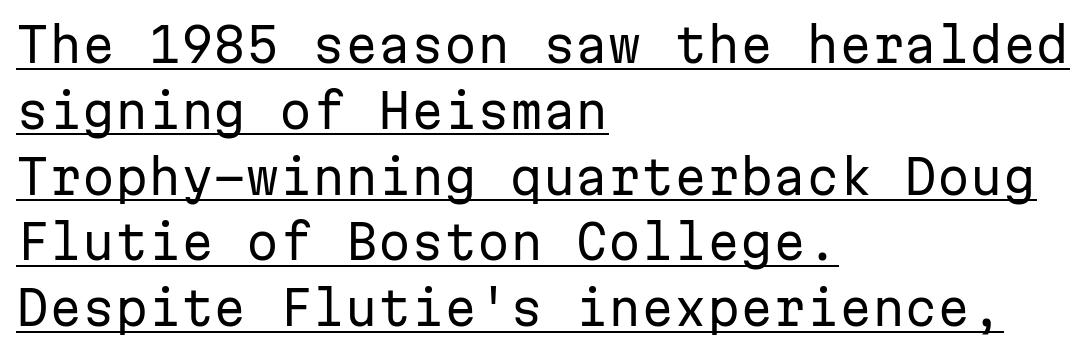
{"serif": "no", "italic": "no", "bold": "no", "weight": "regular", "width": "normal", "stroke_contrast": "low", "x_height": "medium", "monospaced": "yes", "underline": "yes", "align": "left", "line_spacing": "normal", "line_spacing_ratio": 1.4, "letter_spacing": "normal", "letter_spacing_em": 0.0, "glyph_px": 47}
